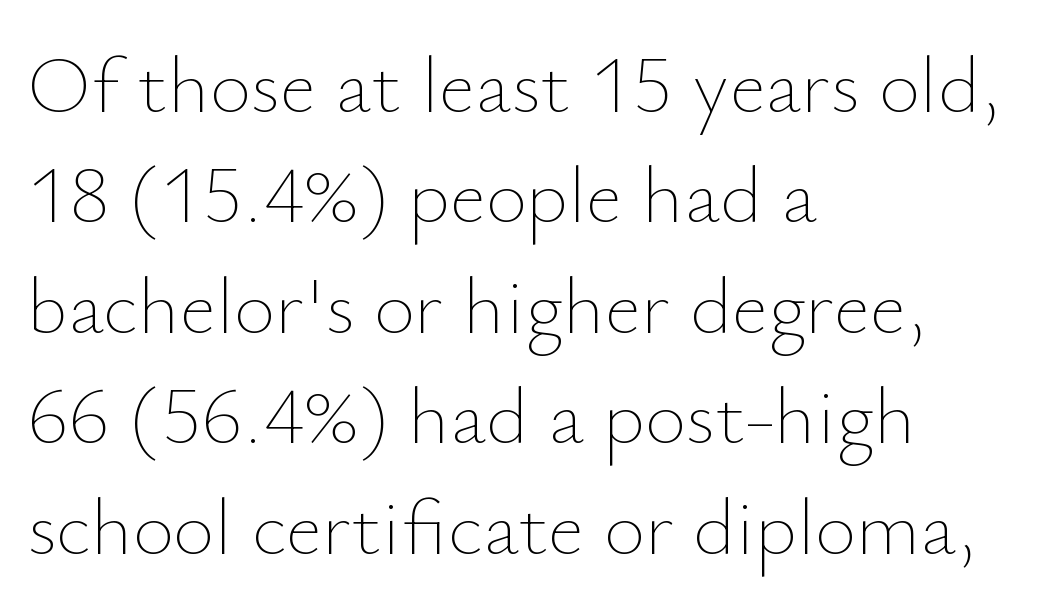
The image shows 80 px thin type, upright; set left-aligned, normal line spacing (1.38x), normal letter spacing, not underlined; low stroke contrast and a small x-height.
